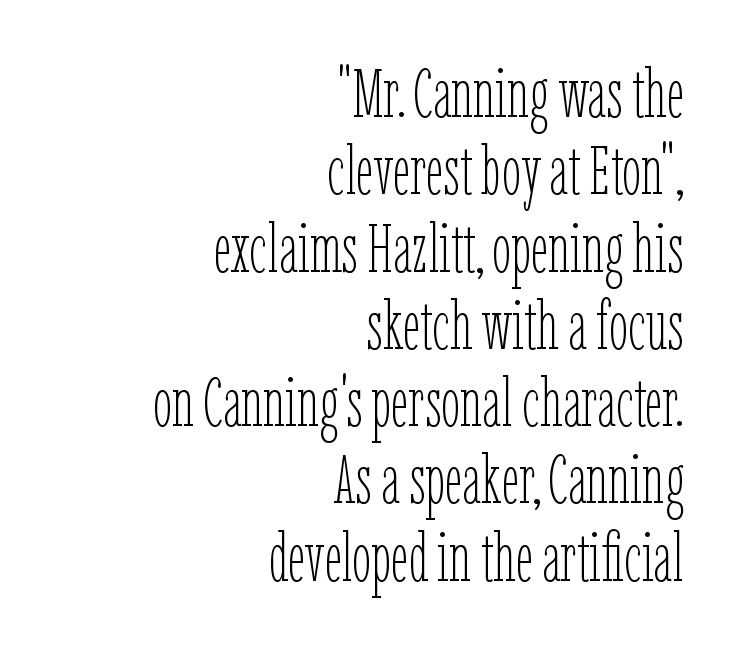
The image shows 69 px thin, condensed type, upright; set right-aligned, tight line spacing (1.12x), normal letter spacing, not underlined; low stroke contrast and a medium x-height.
